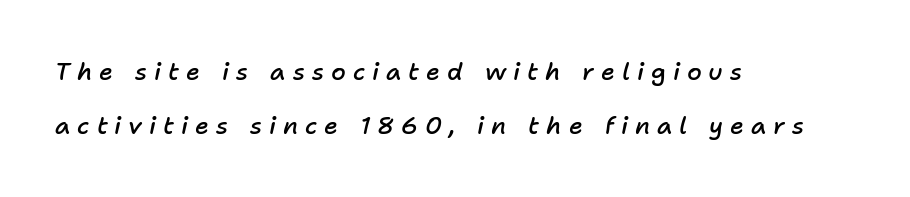
These lines carry some extra weight — a demibold, not a full bold. Horizontally, the lines are justified to the leading edge only. Honestly, the rows look like they've been pulled way apart. An italicized treatment has been applied to the whole sample. Substantial extra tracking has been applied to these lines.
